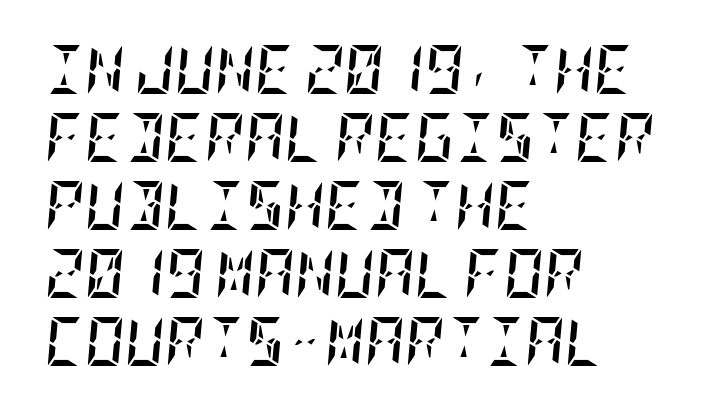
Q: Is the text bold? A: Yes.
Q: Is the text italic (slanted)? A: Yes, it leans right by about 5 degrees.
Q: Is the text underlined? A: No.
Q: How is the paragraph aligned? A: Left-aligned.
Q: Is the spacing between letters normal or unusually wide? A: Normal.
Q: Is the spacing between lines tight, normal or loose? A: Normal.
Q: Width (condensed, normal, or wide)? A: Condensed.
Q: Stroke contrast? A: Low.
Q: x-height? A: Large.
